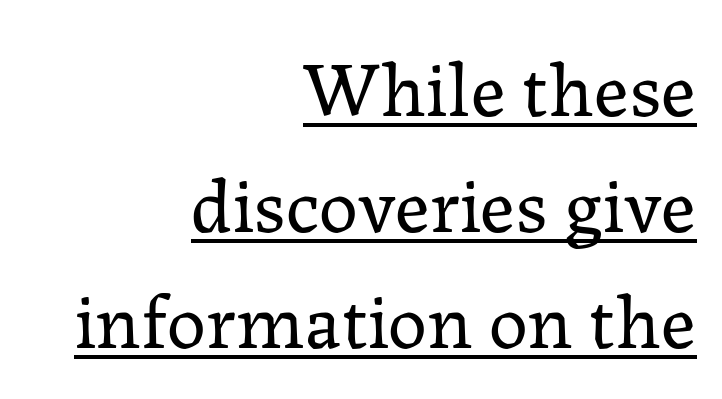
{"serif": "yes", "italic": "no", "bold": "no", "weight": "regular", "width": "normal", "stroke_contrast": "low", "x_height": "medium", "monospaced": "no", "underline": "yes", "align": "right", "line_spacing": "normal", "line_spacing_ratio": 1.49, "letter_spacing": "normal", "letter_spacing_em": 0.0, "glyph_px": 78}
